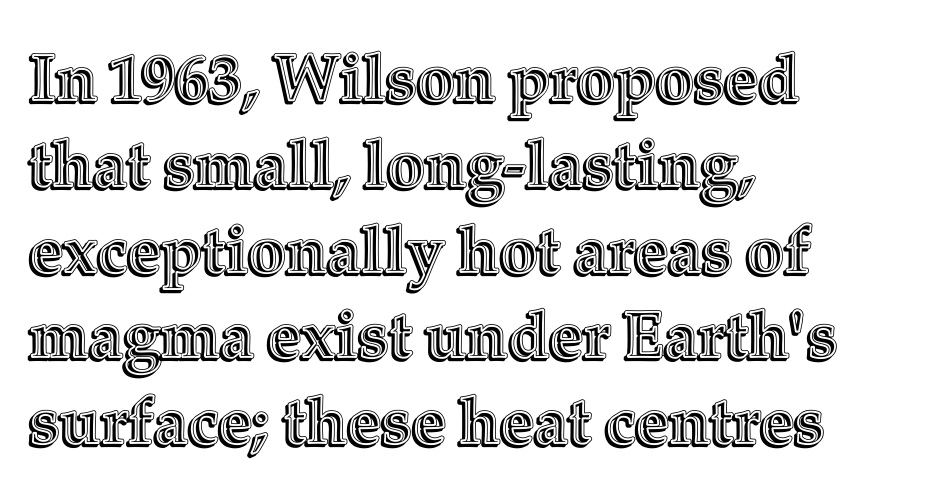
{"italic": "no", "width": "normal", "x_height": "medium", "monospaced": "no", "underline": "no", "align": "left", "line_spacing": "normal", "line_spacing_ratio": 1.3, "letter_spacing": "normal", "letter_spacing_em": 0.0, "glyph_px": 66}
